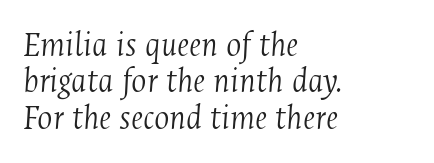
Q: Is the text bold? A: No.
Q: Is the text italic (slanted)? A: Yes, it leans right by about 4 degrees.
Q: Is the typeface a serif or a sans-serif typeface? A: Serif.
Q: Is the text underlined? A: No.
Q: How is the paragraph aligned? A: Left-aligned.
Q: Is the spacing between letters normal or unusually wide? A: Normal.
Q: Is the spacing between lines tight, normal or loose? A: Tight.
Q: Width (condensed, normal, or wide)? A: Condensed.
Q: Stroke contrast? A: Medium.
Q: x-height? A: Medium.
Q: Monospaced? A: No.
